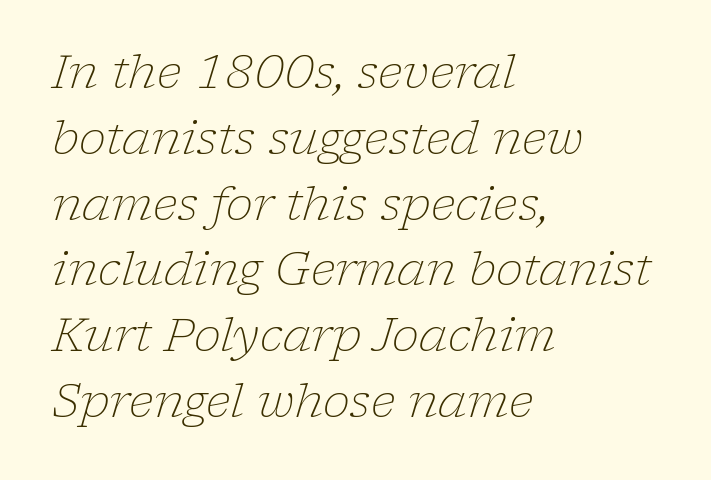
{"serif": "yes", "italic": "yes", "lean": "right", "slant_degrees": 17, "bold": "no", "weight": "light", "width": "normal", "stroke_contrast": "low", "x_height": "medium", "monospaced": "no", "underline": "no", "align": "left", "line_spacing": "normal", "line_spacing_ratio": 1.43, "letter_spacing": "normal", "letter_spacing_em": 0.0, "glyph_px": 46}
